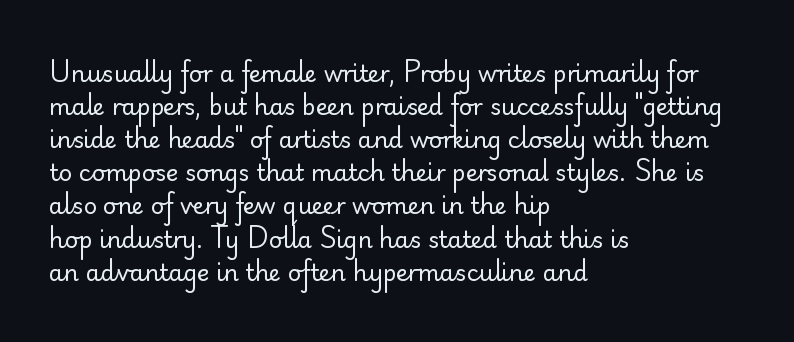
Does extra space separate the letters? No, they use regular spacing. The rendering anchors every line to the left-hand side. The axis of the letterforms is exactly vertical. These lines sit exactly where default settings would place them. Ink coverage per letter is moderate at most. Bare-footed words on every line.
